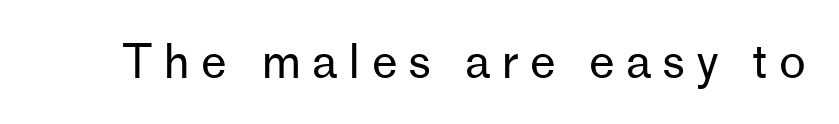
Q: Is the text bold? A: No.
Q: Is the text italic (slanted)? A: No, it is upright.
Q: Is the typeface a serif or a sans-serif typeface? A: Sans-serif.
Q: Is the text underlined? A: No.
Q: Is the spacing between letters normal or unusually wide? A: Unusually wide.
Q: Width (condensed, normal, or wide)? A: Normal.
Q: Stroke contrast? A: Low.
Q: x-height? A: Medium.
Q: Monospaced? A: No.
